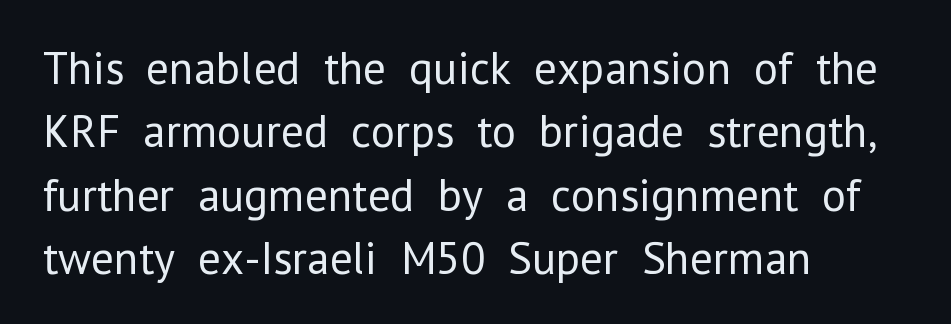
Each letter's strokes conclude bluntly, with no projecting serifs. Weight: regular or lighter. The foot of each line stays bare and open. Spacing verdict: proportional, widths tailored to each character. The lines in this sample share a left origin and differ only in where they stop.
